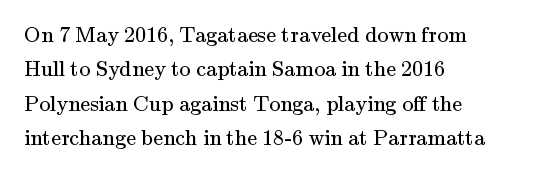
The specimen reads as upright at a glance. Is the stroke heavy? The answer is a plain regular-or-lighter. Clear beneath every line of the passage. Notice how descenders clear the ascenders below comfortably — that's standard leading.
